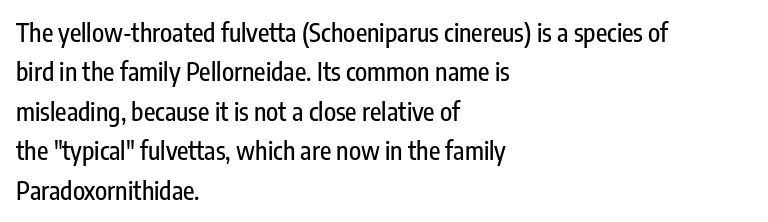
The image shows 25 px text type, upright; set left-aligned, normal line spacing (1.58x), normal letter spacing, not underlined.
